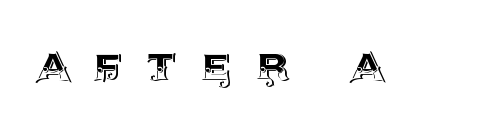
{"italic": "no", "width": "normal", "x_height": "large", "monospaced": "no", "underline": "no", "letter_spacing": "wide", "letter_spacing_em": 0.45, "glyph_px": 53}
